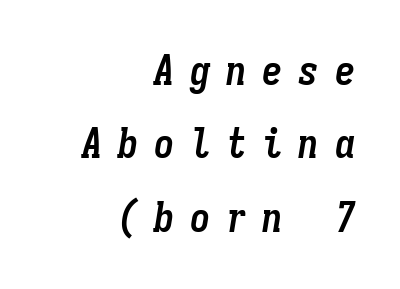
The image shows 41 px semibold, condensed type, italic (leaning right), monospaced; set right-aligned, line spacing 1.79x, unusually wide letter spacing (+0.38 em), not underlined; low stroke contrast and a medium x-height.
